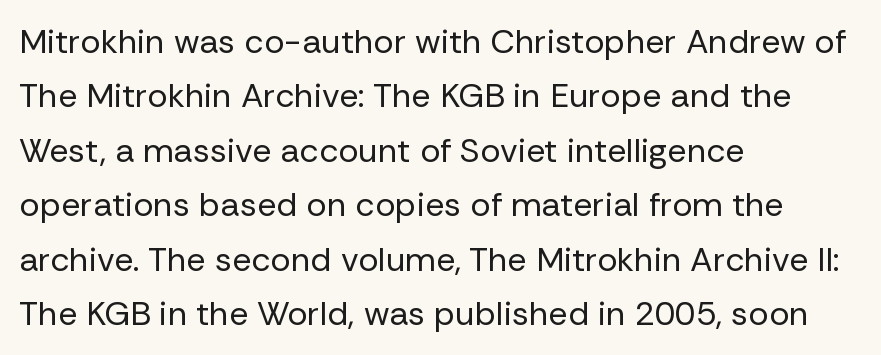
The image shows 34 px regular-weight sans-serif type, upright; set left-aligned, normal line spacing (1.6x), normal letter spacing, not underlined; low stroke contrast and a medium x-height.
